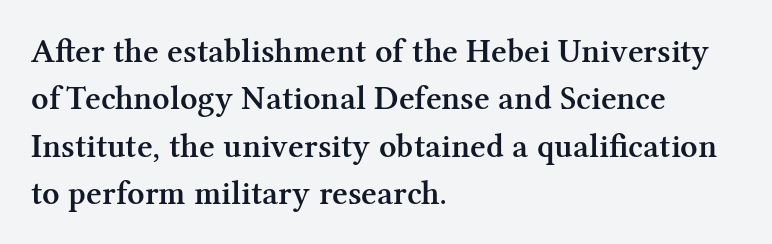
{"serif": "yes", "italic": "no", "bold": "semi", "weight": "semibold", "width": "normal", "stroke_contrast": "medium", "x_height": "medium", "monospaced": "no", "underline": "no", "align": "left", "line_spacing": "normal", "line_spacing_ratio": 1.39, "letter_spacing": "normal", "letter_spacing_em": 0.0, "glyph_px": 34}
